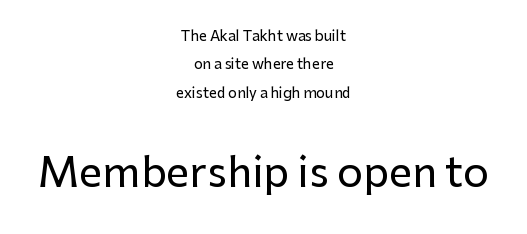
{"serif": "no", "italic": "no", "width": "normal", "stroke_contrast": "low", "x_height": "medium", "monospaced": "no", "underline": "no", "align": "center", "line_spacing": "loose", "line_spacing_ratio": 2.02, "letter_spacing": "normal", "letter_spacing_em": 0.0, "larger_block": "second", "size_ratio": 2.93, "glyph_px": 41}
